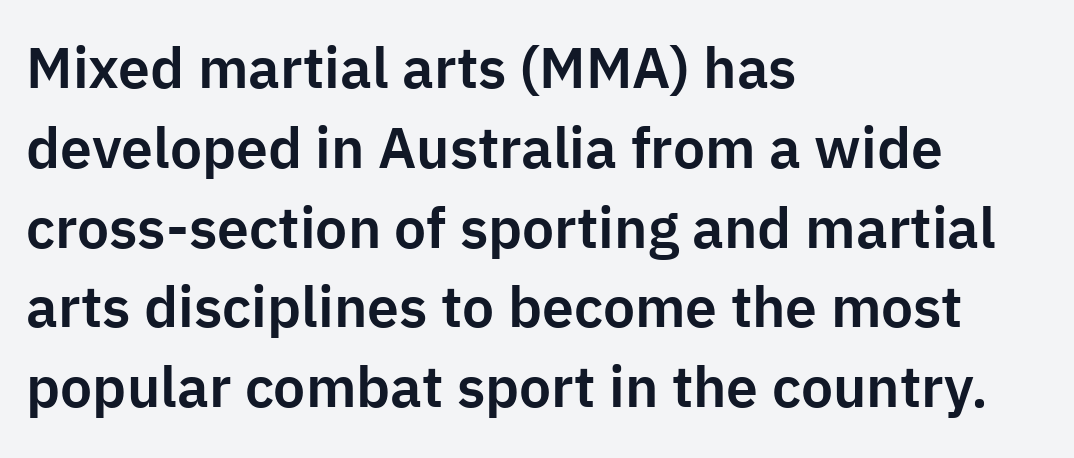
Q: Is the text italic (slanted)? A: No, it is upright.
Q: Is the typeface a serif or a sans-serif typeface? A: Sans-serif.
Q: Is the text underlined? A: No.
Q: How is the paragraph aligned? A: Left-aligned.
Q: Is the spacing between letters normal or unusually wide? A: Normal.
Q: Is the spacing between lines tight, normal or loose? A: Normal.
Q: Width (condensed, normal, or wide)? A: Normal.
Q: Stroke contrast? A: Low.
Q: x-height? A: Medium.
Q: Monospaced? A: No.
